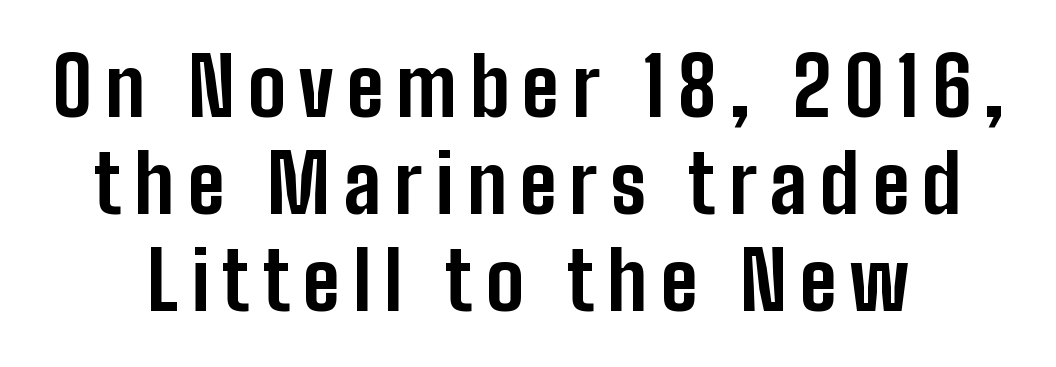
Q: Is the text bold? A: Yes.
Q: Is the text italic (slanted)? A: No, it is upright.
Q: Is the typeface a serif or a sans-serif typeface? A: Sans-serif.
Q: Is the text underlined? A: No.
Q: Width (condensed, normal, or wide)? A: Condensed.
Q: Stroke contrast? A: Low.
Q: x-height? A: Medium.
Q: Monospaced? A: No.
